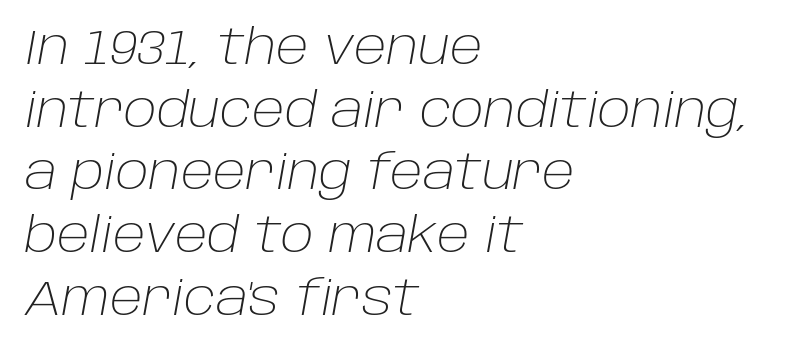
{"italic": "yes", "lean": "right", "slant_degrees": 10, "bold": "no", "weight": "light", "width": "normal", "stroke_contrast": "low", "x_height": "large", "monospaced": "no", "underline": "no", "align": "left", "line_spacing": "normal", "line_spacing_ratio": 1.28, "letter_spacing": "normal", "letter_spacing_em": 0.0, "glyph_px": 49}
